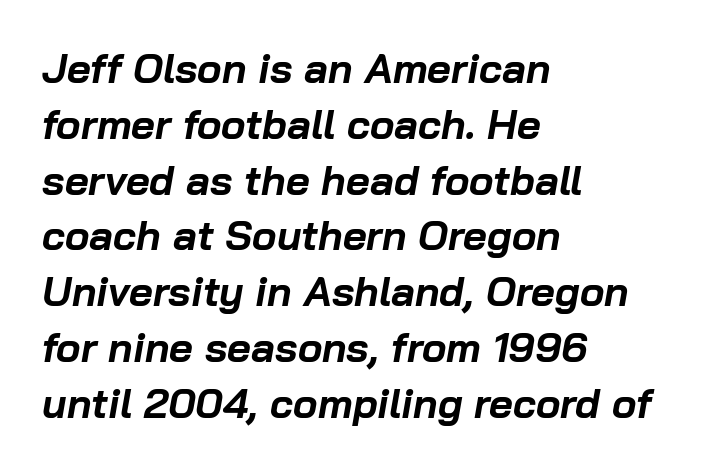
{"italic": "yes", "lean": "right", "slant_degrees": 10, "bold": "yes", "weight": "bold", "width": "normal", "stroke_contrast": "low", "x_height": "medium", "monospaced": "no", "underline": "no", "align": "left", "line_spacing": "normal", "line_spacing_ratio": 1.36, "letter_spacing": "normal", "letter_spacing_em": 0.0, "glyph_px": 41}
